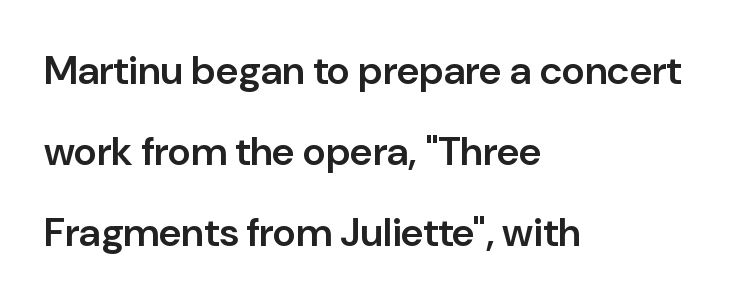
Q: Is the text bold? A: Semi-bold.
Q: Is the text italic (slanted)? A: No, it is upright.
Q: Is the typeface a serif or a sans-serif typeface? A: Sans-serif.
Q: Is the text underlined? A: No.
Q: How is the paragraph aligned? A: Left-aligned.
Q: Is the spacing between letters normal or unusually wide? A: Normal.
Q: Is the spacing between lines tight, normal or loose? A: Loose.
Q: Width (condensed, normal, or wide)? A: Normal.
Q: Stroke contrast? A: Low.
Q: x-height? A: Medium.
Q: Monospaced? A: No.
